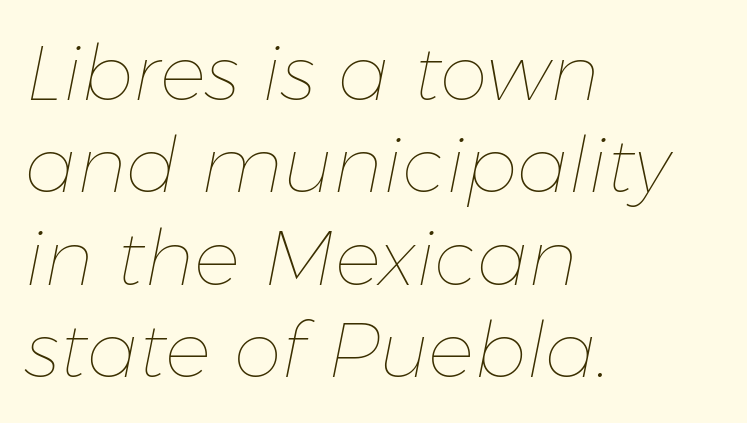
{"italic": "yes", "lean": "right", "slant_degrees": 11, "bold": "no", "weight": "thin", "width": "normal", "stroke_contrast": "low", "x_height": "medium", "monospaced": "no", "underline": "no", "align": "left", "line_spacing_ratio": 1.2, "letter_spacing": "normal", "letter_spacing_em": 0.0, "glyph_px": 77}
